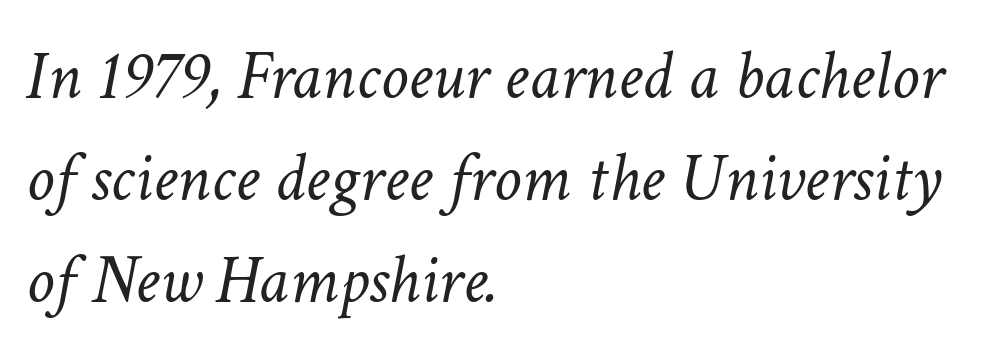
{"italic": "yes", "lean": "right", "slant_degrees": 11, "bold": "no", "weight": "light", "width": "normal", "stroke_contrast": "low", "x_height": "medium", "monospaced": "no", "underline": "no", "align": "left", "line_spacing": "normal", "line_spacing_ratio": 1.46, "letter_spacing": "normal", "letter_spacing_em": 0.0, "glyph_px": 70}
